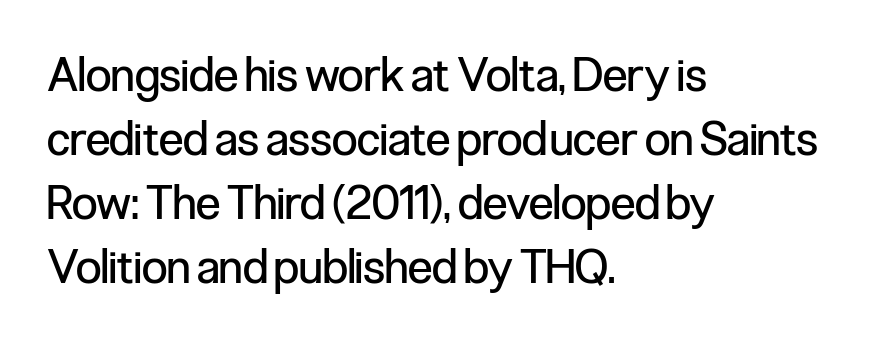
The image shows 46 px regular-weight, condensed sans-serif type, upright; set left-aligned, normal line spacing (1.39x), normal letter spacing, not underlined; low stroke contrast and a medium x-height.
